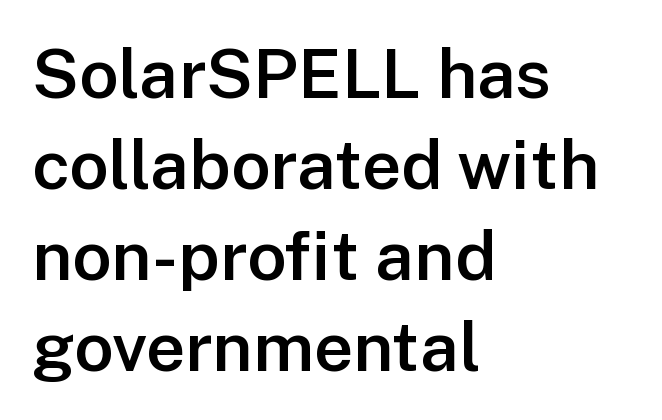
Q: Is the text bold? A: Semi-bold.
Q: Is the text italic (slanted)? A: No, it is upright.
Q: Is the typeface a serif or a sans-serif typeface? A: Sans-serif.
Q: Is the text underlined? A: No.
Q: How is the paragraph aligned? A: Left-aligned.
Q: Is the spacing between letters normal or unusually wide? A: Normal.
Q: Is the spacing between lines tight, normal or loose? A: Normal.
Q: Width (condensed, normal, or wide)? A: Normal.
Q: Stroke contrast? A: Low.
Q: x-height? A: Medium.
Q: Monospaced? A: No.
